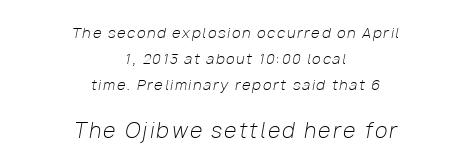
Q: Is the text bold? A: No.
Q: Is the text italic (slanted)? A: Yes, it leans right by about 10 degrees.
Q: Is the text underlined? A: No.
Q: How is the paragraph aligned? A: Centered.
Q: Which block of text is set in a larger size, the first (top) or the second (bottom)? A: The second (bottom) one.
